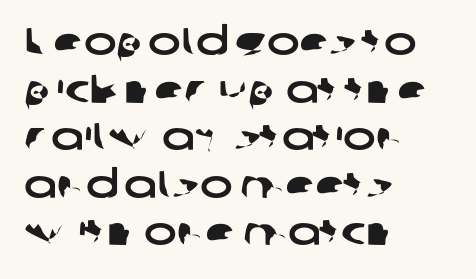
Q: Is the typeface a serif or a sans-serif typeface? A: Sans-serif.
Q: Is the text underlined? A: No.
Q: How is the paragraph aligned? A: Left-aligned.
Q: Is the spacing between letters normal or unusually wide? A: Normal.
Q: Width (condensed, normal, or wide)? A: Wide.
Q: Stroke contrast? A: Low.
Q: x-height? A: Medium.
Q: Monospaced? A: No.
